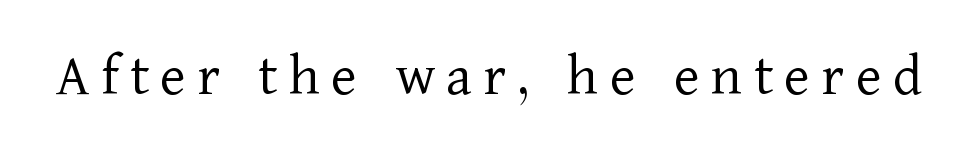
{"serif": "yes", "italic": "no", "bold": "no", "weight": "light", "width": "normal", "stroke_contrast": "low", "x_height": "medium", "monospaced": "no", "underline": "no", "glyph_px": 61}
